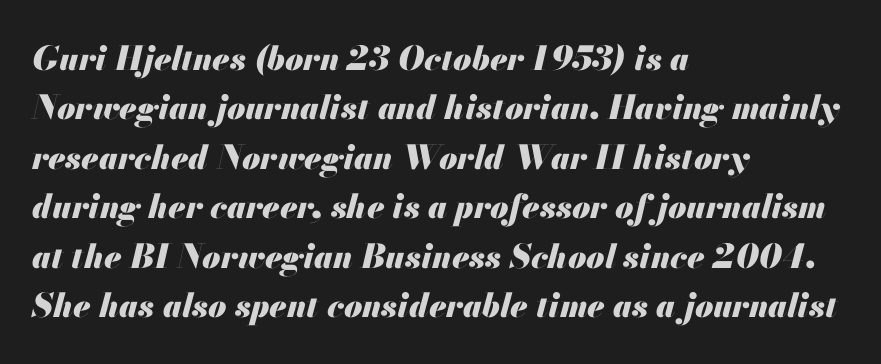
The image shows 33 px heavy type, italic (leaning right); set left-aligned, normal line spacing (1.5x), normal letter spacing, not underlined; medium stroke contrast and a small x-height.
